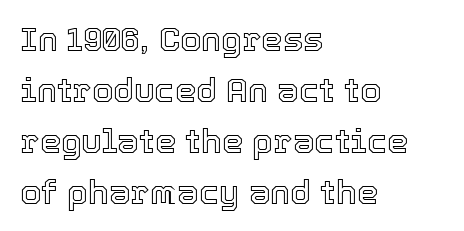
Q: Is the text italic (slanted)? A: No, it is upright.
Q: Is the text underlined? A: No.
Q: How is the paragraph aligned? A: Left-aligned.
Q: Is the spacing between letters normal or unusually wide? A: Normal.
Q: Is the spacing between lines tight, normal or loose? A: Normal.
Q: Width (condensed, normal, or wide)? A: Normal.
Q: x-height? A: Medium.
Q: Monospaced? A: No.
